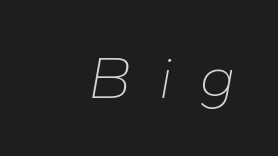
{"italic": "yes", "lean": "right", "slant_degrees": 10, "bold": "no", "weight": "thin", "width": "normal", "stroke_contrast": "low", "x_height": "medium", "monospaced": "no", "underline": "no", "letter_spacing": "wide", "letter_spacing_em": 0.46, "glyph_px": 60}
